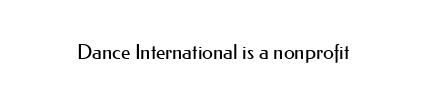
Posture: upright roman. Short note: letters normally spaced. The weight would be labelled regular, book, light, or lighter still. Lines of text with bare space underneath.
